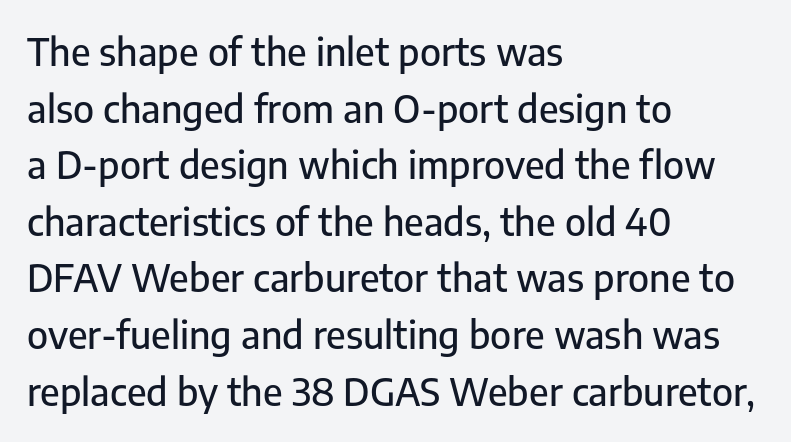
{"serif": "no", "italic": "no", "width": "normal", "stroke_contrast": "low", "x_height": "medium", "monospaced": "no", "underline": "no", "align": "left", "line_spacing": "normal", "line_spacing_ratio": 1.53, "letter_spacing": "normal", "letter_spacing_em": 0.0, "glyph_px": 37}
